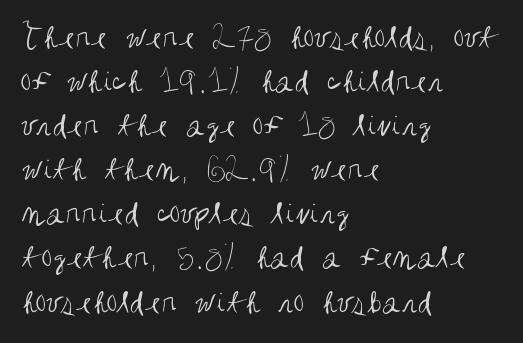
Q: Is the text bold? A: No.
Q: Is the typeface a serif or a sans-serif typeface? A: Sans-serif.
Q: Is the text underlined? A: No.
Q: How is the paragraph aligned? A: Left-aligned.
Q: Is the spacing between letters normal or unusually wide? A: Normal.
Q: Is the spacing between lines tight, normal or loose? A: Normal.
Q: Width (condensed, normal, or wide)? A: Condensed.
Q: Stroke contrast? A: Medium.
Q: x-height? A: Large.
Q: Monospaced? A: No.
